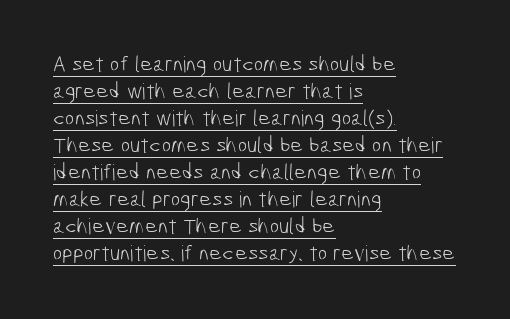
Vertical stems look standard width or narrower in stroke. This sample uses plain, unmodified letter spacing. A baseline rule has been typeset under these characters. The lines in this sample share a left origin and differ only in where they stop.
